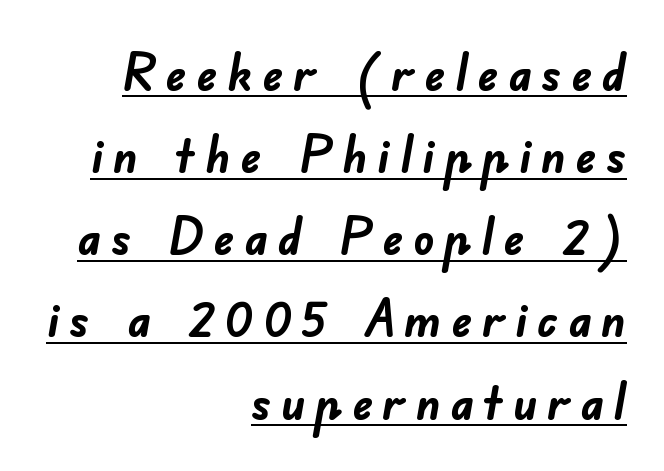
The image shows 52 px semibold sans-serif type; set right-aligned, normal line spacing (1.58x), underlined; low stroke contrast and a small x-height.
